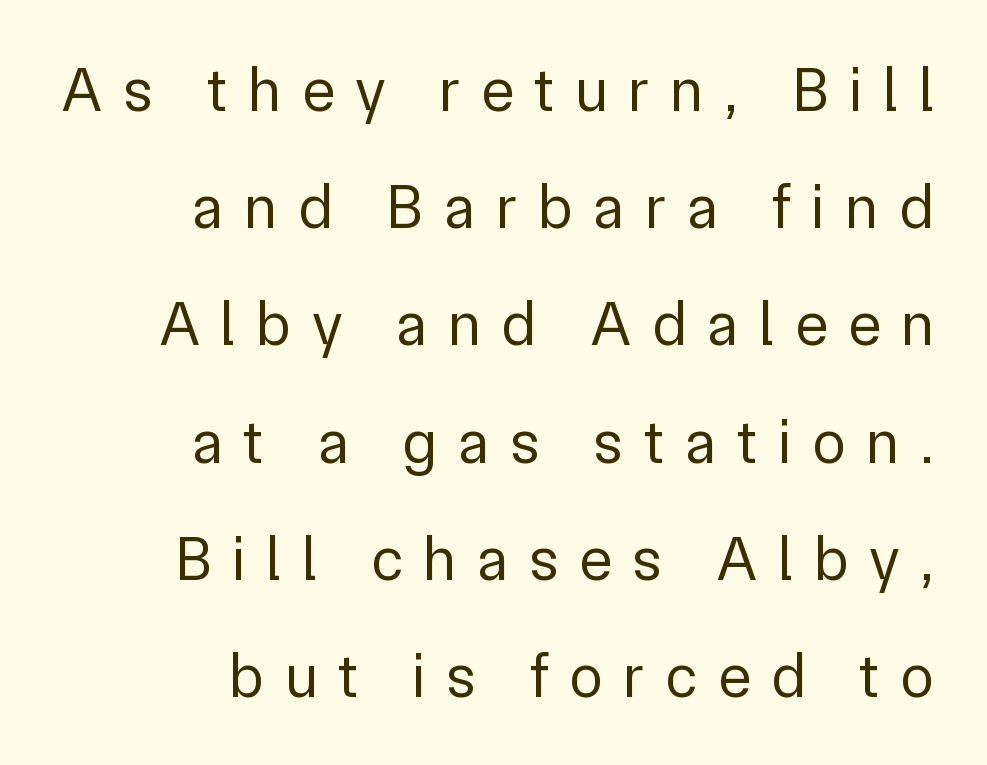
{"serif": "no", "italic": "no", "bold": "no", "weight": "regular", "width": "normal", "stroke_contrast": "low", "x_height": "medium", "monospaced": "no", "underline": "no", "align": "right", "line_spacing_ratio": 1.89, "letter_spacing": "wide", "letter_spacing_em": 0.33, "glyph_px": 62}
